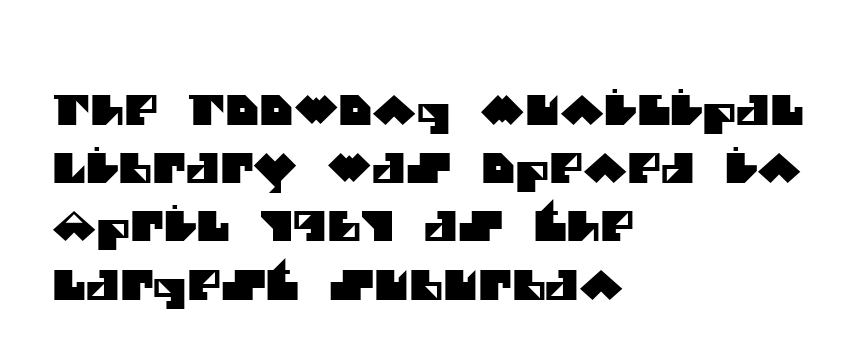
{"serif": "no", "width": "normal", "stroke_contrast": "medium", "x_height": "large", "monospaced": "no", "underline": "no", "align": "left", "line_spacing": "normal", "line_spacing_ratio": 1.42, "letter_spacing": "normal", "letter_spacing_em": 0.0, "glyph_px": 41}
